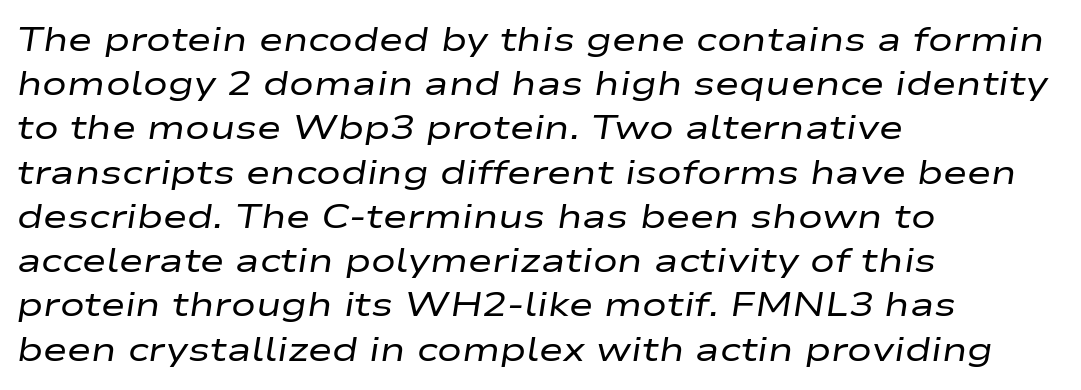
The image shows 33 px regular-weight, wide type, italic (leaning right); set left-aligned, normal line spacing (1.34x), normal letter spacing, not underlined; low stroke contrast and a medium x-height.
